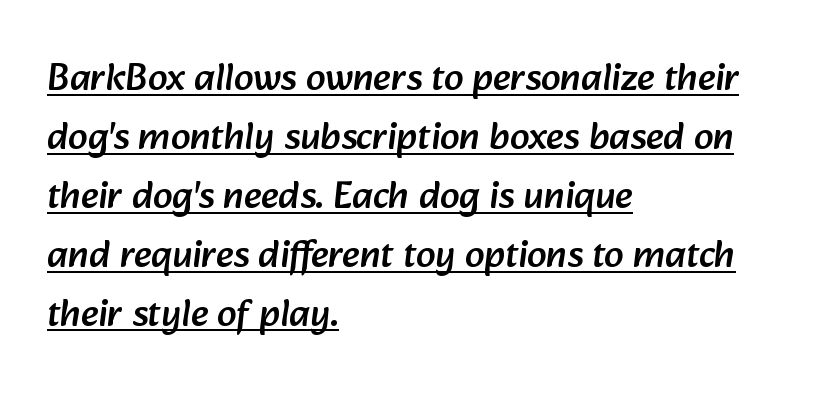
A student would call this left alignment; a typographer would say flush left, rag right. The rendering keeps characters at their native spacing. Proportional: the letters do not fall into vertical columns. Does a line run under the words? Yes, clearly. Baseline-to-baseline distance is the conventional proportion of letter height. These lines are composed in type without serifs.
